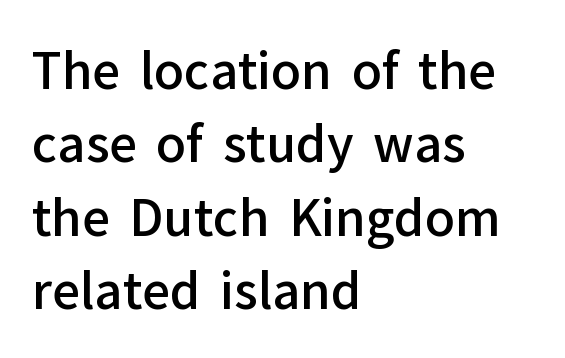
Nobody touched the tracking dial on this one. The block of text has a typical density, with ordinary space between rows. When letters stand straight like this, we call the style roman or upright. These lines stack with their left ends in a neat column.
